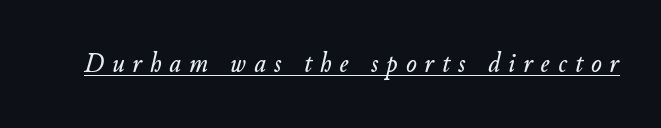
{"italic": "yes", "lean": "right", "slant_degrees": 11, "width": "normal", "stroke_contrast": "low", "x_height": "small", "monospaced": "no", "underline": "yes", "letter_spacing": "wide", "letter_spacing_em": 0.29, "glyph_px": 28}
